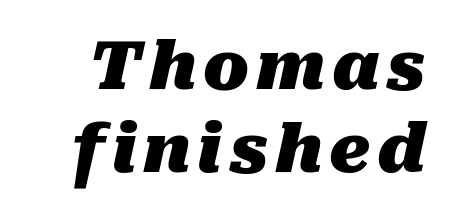
{"italic": "yes", "lean": "right", "slant_degrees": 10, "bold": "yes", "weight": "heavy", "width": "normal", "stroke_contrast": "medium", "x_height": "medium", "monospaced": "no", "underline": "no", "line_spacing_ratio": 1.24, "glyph_px": 67}
